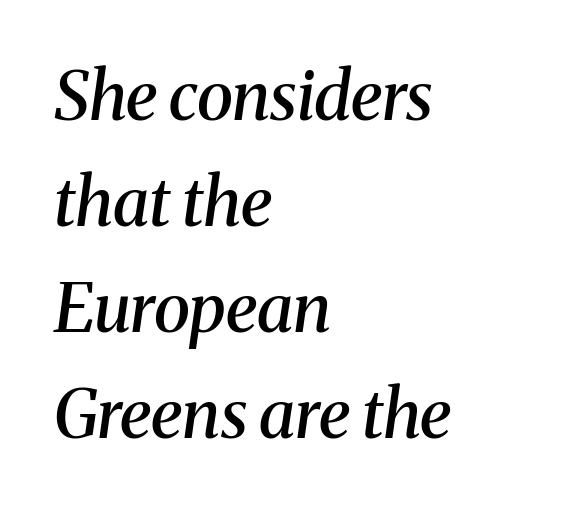
{"serif": "yes", "italic": "yes", "lean": "right", "slant_degrees": 8, "bold": "semi", "weight": "semibold", "width": "normal", "stroke_contrast": "medium", "x_height": "medium", "monospaced": "no", "underline": "no", "align": "left", "line_spacing": "normal", "line_spacing_ratio": 1.58, "letter_spacing": "normal", "letter_spacing_em": 0.0, "glyph_px": 67}
